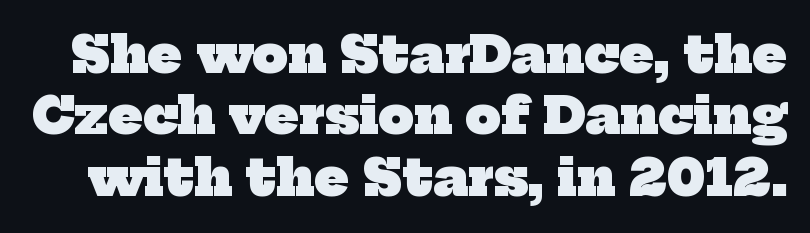
Q: Is the text bold? A: Yes.
Q: Is the typeface a serif or a sans-serif typeface? A: Serif.
Q: Is the text underlined? A: No.
Q: Is the spacing between letters normal or unusually wide? A: Normal.
Q: Width (condensed, normal, or wide)? A: Normal.
Q: Stroke contrast? A: Low.
Q: x-height? A: Medium.
Q: Monospaced? A: No.
